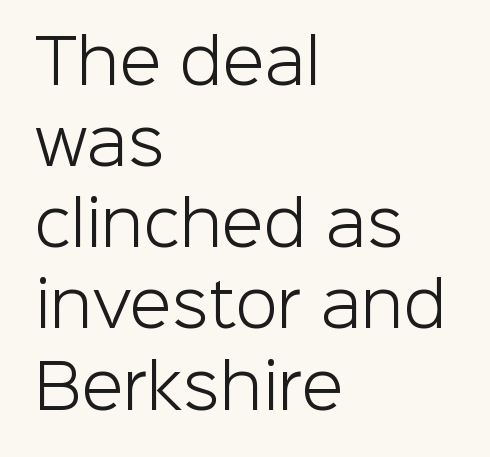
Words float on clear page, feet unadorned. Baseline-to-baseline distance is the conventional proportion of letter height. Is this a fixed-width face? No — the glyphs have proportional, varying widths. Posture: straight, roman, zero tilt.
